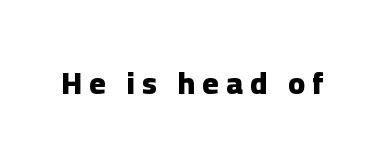
Rendered with straight, roman letterforms. The horizontal fit of the characters is loose and conspicuously gappy. Rule under the text: the space is simply empty. The letters advance in unequal steps, a hallmark of proportional type. This sample uses a sans-serif face. Is the type bold? Yes — the strokes are clearly thick and heavy.
